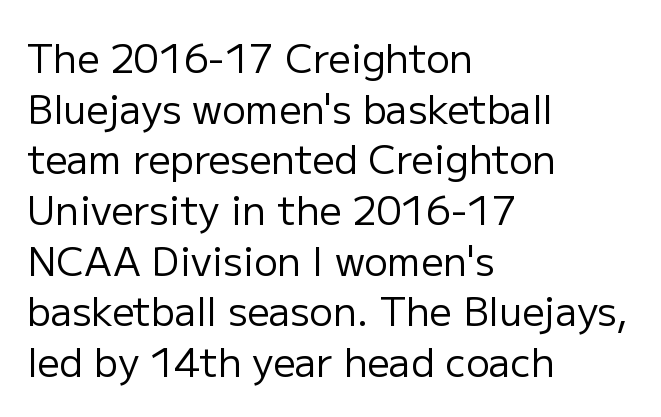
The image shows 39 px regular-weight sans-serif type, upright; set left-aligned, normal line spacing (1.3x), normal letter spacing, not underlined; low stroke contrast and a medium x-height.
